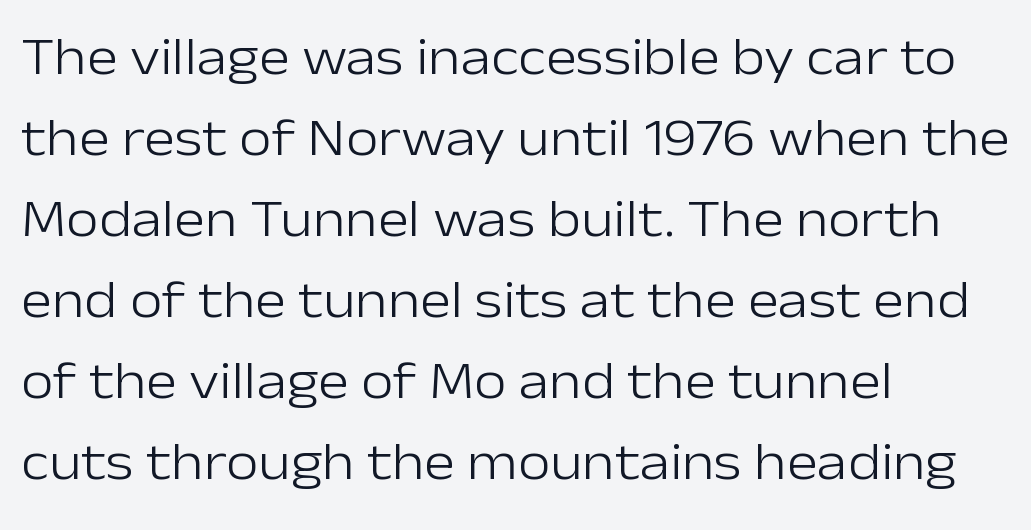
The image shows 53 px light sans-serif type, upright; set left-aligned, normal line spacing (1.53x), normal letter spacing, not underlined; low stroke contrast and a medium x-height.
